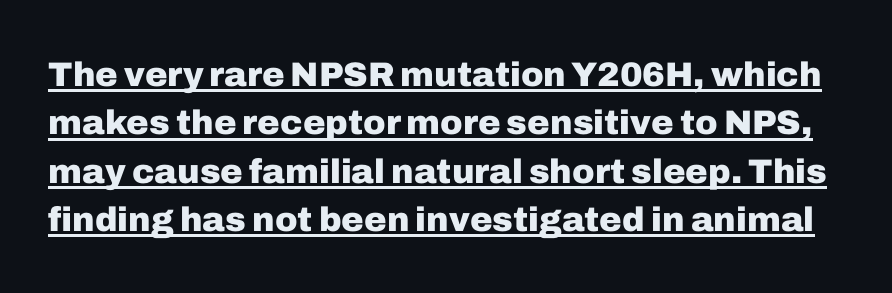
{"serif": "no", "italic": "no", "bold": "yes", "weight": "heavy", "width": "normal", "stroke_contrast": "low", "x_height": "medium", "monospaced": "no", "underline": "yes", "line_spacing": "normal", "line_spacing_ratio": 1.42, "letter_spacing": "normal", "letter_spacing_em": 0.0, "glyph_px": 34}
